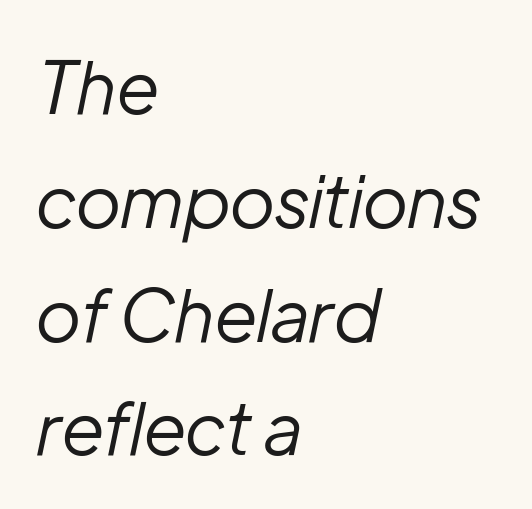
{"italic": "yes", "lean": "right", "slant_degrees": 12, "bold": "no", "weight": "regular", "width": "normal", "stroke_contrast": "low", "x_height": "medium", "monospaced": "no", "underline": "no", "align": "left", "line_spacing": "normal", "line_spacing_ratio": 1.58, "letter_spacing": "normal", "letter_spacing_em": 0.0, "glyph_px": 72}
